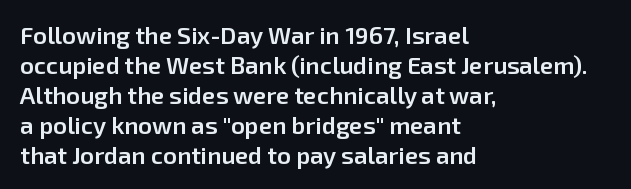
The image shows 24 px text type, upright; set left-aligned, normal line spacing (1.25x), normal letter spacing, not underlined.
